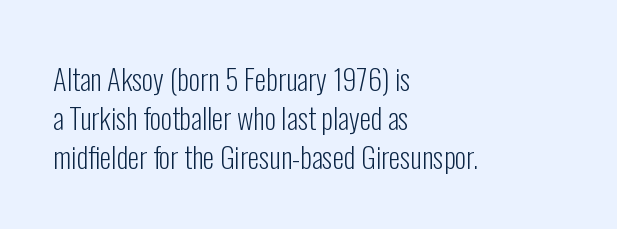
Q: Is the text bold? A: No.
Q: Is the text italic (slanted)? A: No, it is upright.
Q: Is the typeface a serif or a sans-serif typeface? A: Sans-serif.
Q: Is the text underlined? A: No.
Q: How is the paragraph aligned? A: Left-aligned.
Q: Is the spacing between letters normal or unusually wide? A: Normal.
Q: Is the spacing between lines tight, normal or loose? A: Normal.
Q: Width (condensed, normal, or wide)? A: Condensed.
Q: Stroke contrast? A: Low.
Q: x-height? A: Medium.
Q: Monospaced? A: No.
